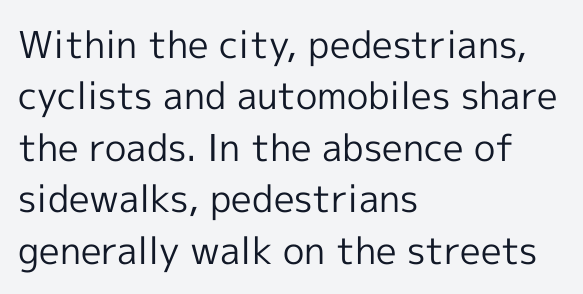
The image shows 37 px regular-weight sans-serif type, upright; set left-aligned, normal line spacing (1.39x), normal letter spacing, not underlined; a medium x-height.
